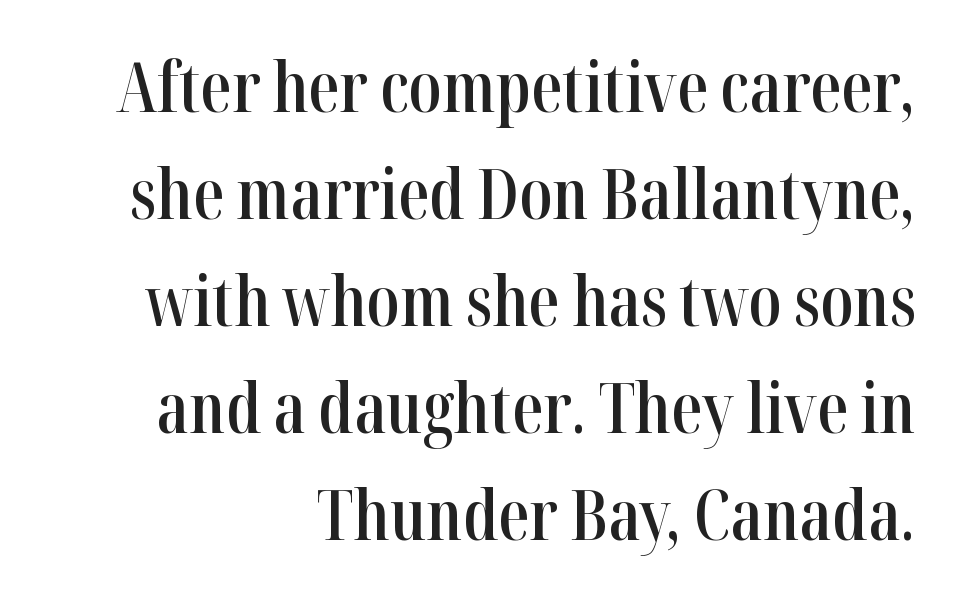
The image shows 69 px semibold, condensed serif type, upright; set right-aligned, normal line spacing (1.55x), normal letter spacing, not underlined; high stroke contrast and a medium x-height.
